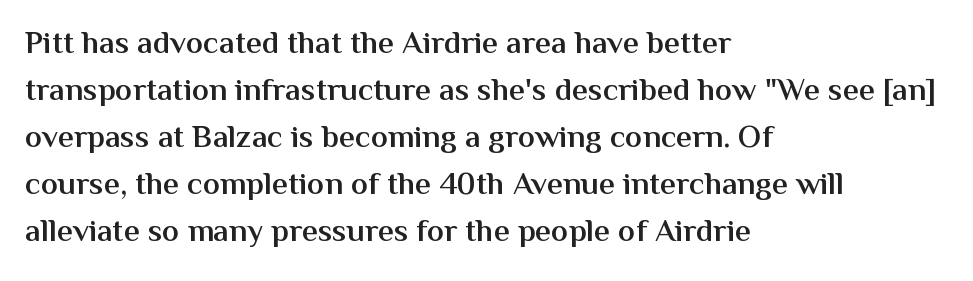
Q: Is the text bold? A: Semi-bold.
Q: Is the text italic (slanted)? A: No, it is upright.
Q: Is the typeface a serif or a sans-serif typeface? A: Sans-serif.
Q: Is the text underlined? A: No.
Q: How is the paragraph aligned? A: Left-aligned.
Q: Is the spacing between letters normal or unusually wide? A: Normal.
Q: Is the spacing between lines tight, normal or loose? A: Normal.
Q: Width (condensed, normal, or wide)? A: Normal.
Q: Stroke contrast? A: Medium.
Q: x-height? A: Medium.
Q: Monospaced? A: No.
